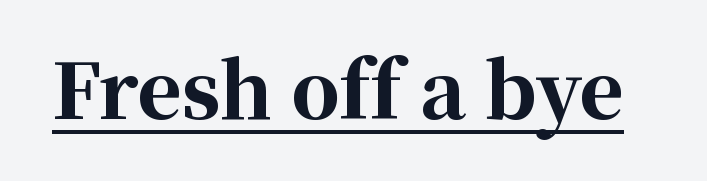
Q: Is the text bold? A: Yes.
Q: Is the text italic (slanted)? A: No, it is upright.
Q: Is the typeface a serif or a sans-serif typeface? A: Serif.
Q: Is the text underlined? A: Yes.
Q: Is the spacing between letters normal or unusually wide? A: Normal.
Q: Width (condensed, normal, or wide)? A: Normal.
Q: Stroke contrast? A: High.
Q: x-height? A: Medium.
Q: Monospaced? A: No.
